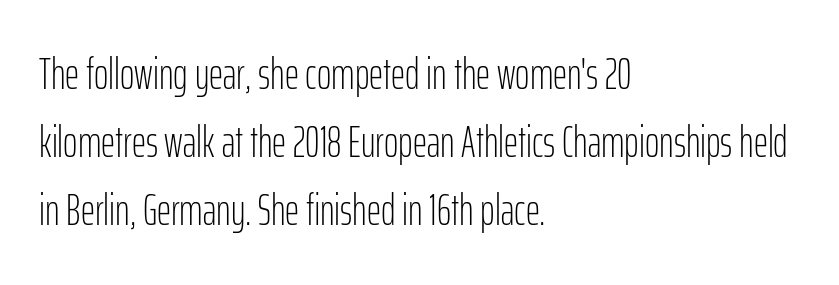
Q: Is the text bold? A: No.
Q: Is the text italic (slanted)? A: No, it is upright.
Q: Is the typeface a serif or a sans-serif typeface? A: Sans-serif.
Q: Is the text underlined? A: No.
Q: How is the paragraph aligned? A: Left-aligned.
Q: Is the spacing between letters normal or unusually wide? A: Normal.
Q: Is the spacing between lines tight, normal or loose? A: Normal.
Q: Width (condensed, normal, or wide)? A: Condensed.
Q: Stroke contrast? A: Low.
Q: x-height? A: Medium.
Q: Monospaced? A: No.
